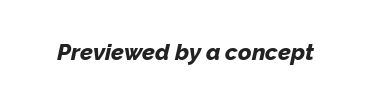
Q: Is the text bold? A: Yes.
Q: Is the text italic (slanted)? A: Yes, it leans right by about 12 degrees.
Q: Is the text underlined? A: No.
Q: Is the spacing between letters normal or unusually wide? A: Normal.
